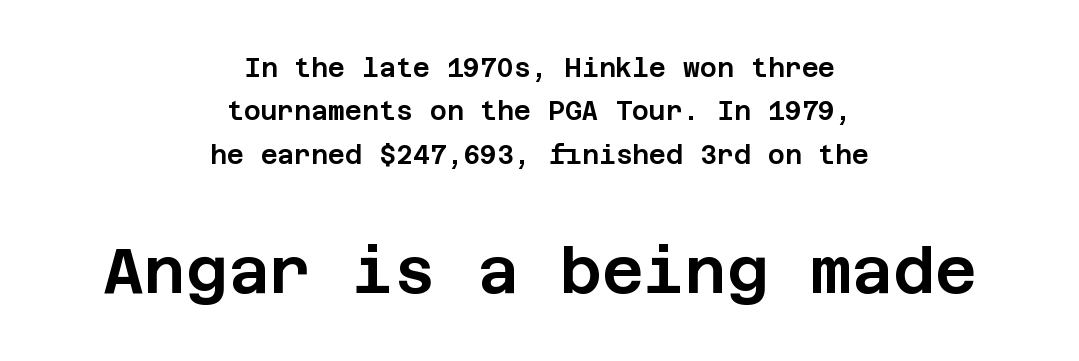
Q: Is the text italic (slanted)? A: No, it is upright.
Q: Is the typeface a serif or a sans-serif typeface? A: Sans-serif.
Q: Is the text underlined? A: No.
Q: How is the paragraph aligned? A: Centered.
Q: Is the spacing between letters normal or unusually wide? A: Normal.
Q: Is the spacing between lines tight, normal or loose? A: Normal.
Q: Which block of text is set in a larger size, the first (top) or the second (bottom)? A: The second (bottom) one.
Q: Width (condensed, normal, or wide)? A: Normal.
Q: Stroke contrast? A: Low.
Q: x-height? A: Large.
